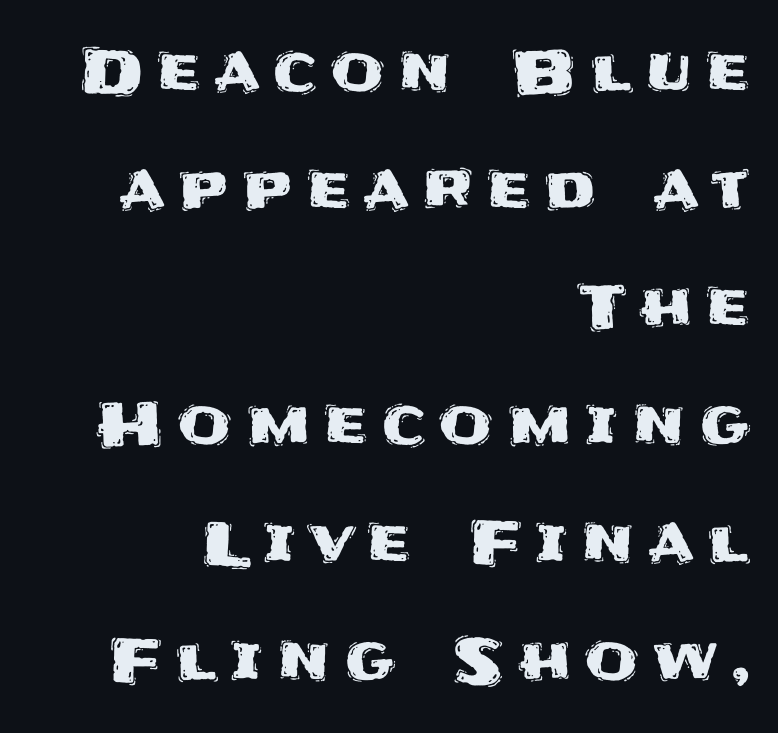
{"serif": "no", "italic": "no", "width": "normal", "stroke_contrast": "medium", "x_height": "large", "monospaced": "no", "underline": "no", "align": "right", "line_spacing": "loose", "line_spacing_ratio": 1.93, "letter_spacing": "wide", "letter_spacing_em": 0.23, "glyph_px": 61}
